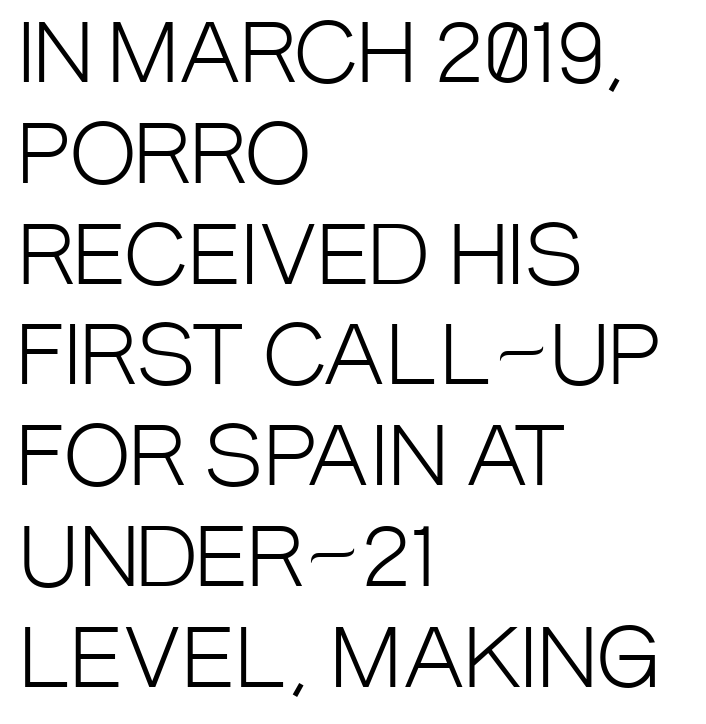
The image shows 80 px light, condensed sans-serif type, upright; set left-aligned, normal line spacing (1.26x), normal letter spacing, not underlined; low stroke contrast and a large x-height.
